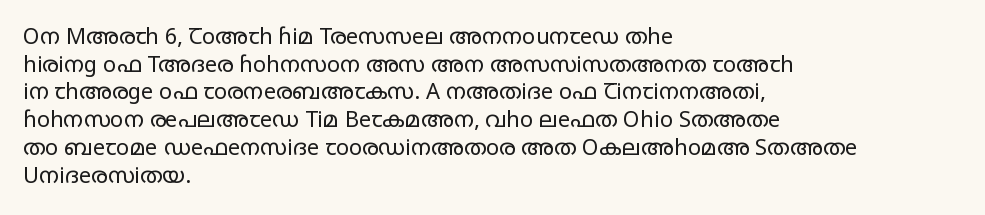
{"italic": "no", "bold": "no", "underline": "no", "align": "left", "line_spacing": "normal", "line_spacing_ratio": 1.26, "letter_spacing": "normal", "letter_spacing_em": 0.0, "glyph_px": 22}
